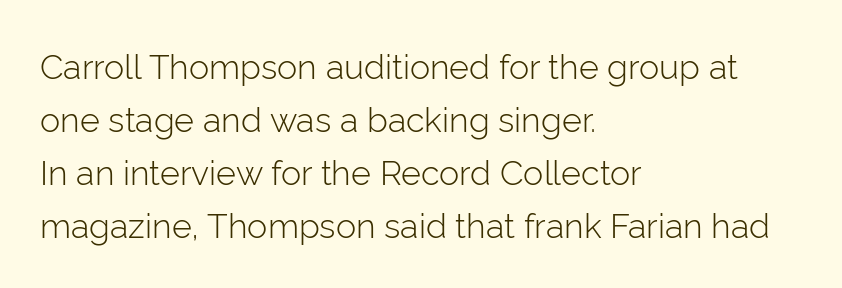
{"serif": "no", "italic": "no", "bold": "no", "weight": "light", "width": "normal", "stroke_contrast": "low", "x_height": "medium", "monospaced": "no", "underline": "no", "align": "left", "line_spacing": "normal", "line_spacing_ratio": 1.56, "letter_spacing": "normal", "letter_spacing_em": 0.0, "glyph_px": 34}
